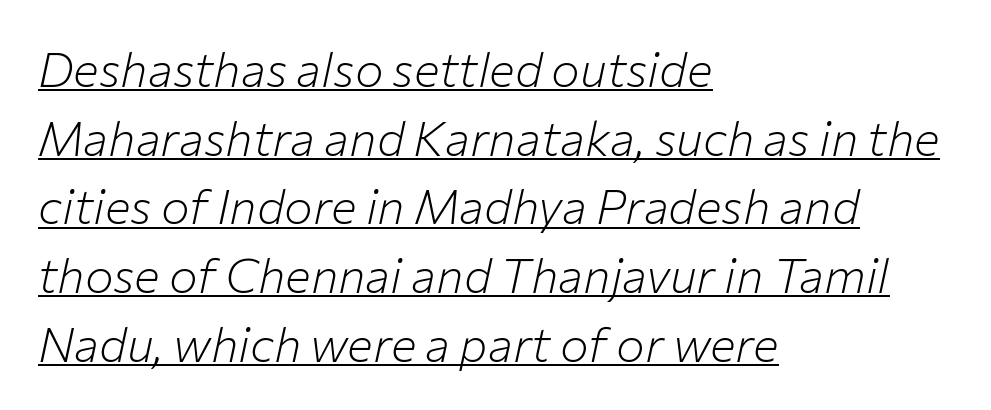
The image shows 48 px light type, italic (leaning right); set left-aligned, normal line spacing (1.43x), normal letter spacing, underlined; low stroke contrast and a medium x-height.
